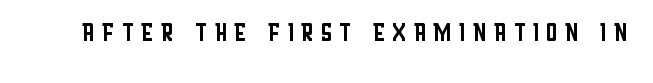
{"serif": "no", "italic": "no", "bold": "no", "weight": "regular", "width": "condensed", "stroke_contrast": "low", "x_height": "large", "monospaced": "no", "underline": "no", "glyph_px": 33}
